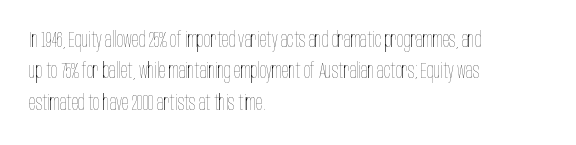
{"italic": "no", "bold": "no", "underline": "no", "align": "left", "line_spacing": "normal", "line_spacing_ratio": 1.43, "letter_spacing": "normal", "letter_spacing_em": 0.0, "glyph_px": 22}
